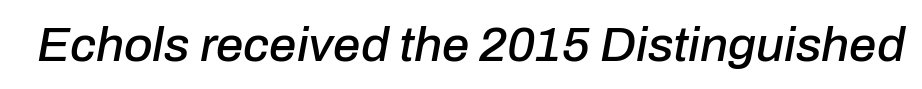
Q: Is the text italic (slanted)? A: Yes, it leans right by about 10 degrees.
Q: Is the text underlined? A: No.
Q: Is the spacing between letters normal or unusually wide? A: Normal.
Q: Width (condensed, normal, or wide)? A: Normal.
Q: Stroke contrast? A: Low.
Q: x-height? A: Medium.
Q: Monospaced? A: No.
